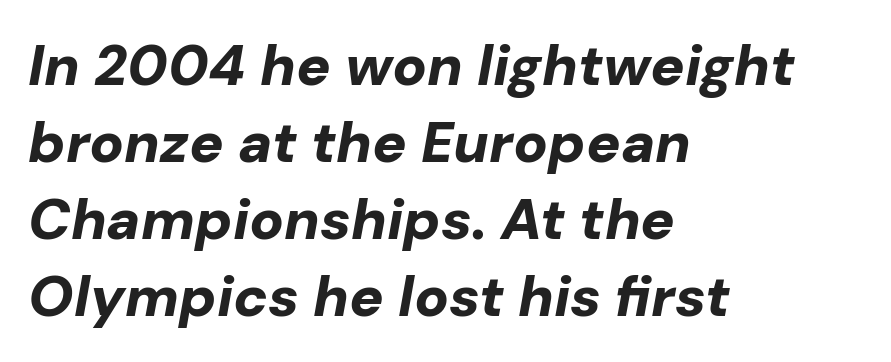
The image shows 57 px bold type, italic (leaning right); set left-aligned, normal line spacing (1.35x), normal letter spacing, not underlined; low stroke contrast and a medium x-height.
